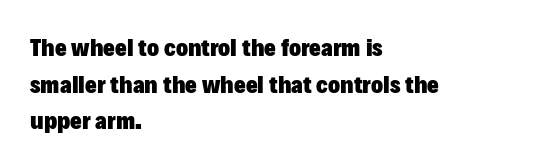
Compared with an ordinary text face, these strokes are far heavier — a full bold. Tall strokes in this sample are plumb rather than angled. Reading down the block, your eye returns to a fixed left position each line. The space directly below the letters is spotless. Leading matches the norm, producing a regular column. The type is set solid horizontally, with unmodified tracking.
